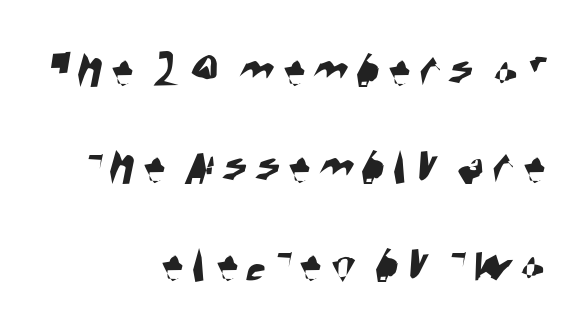
Q: Is the typeface a serif or a sans-serif typeface? A: Sans-serif.
Q: Is the text underlined? A: No.
Q: How is the paragraph aligned? A: Right-aligned.
Q: Width (condensed, normal, or wide)? A: Condensed.
Q: Stroke contrast? A: High.
Q: x-height? A: Large.
Q: Monospaced? A: No.
